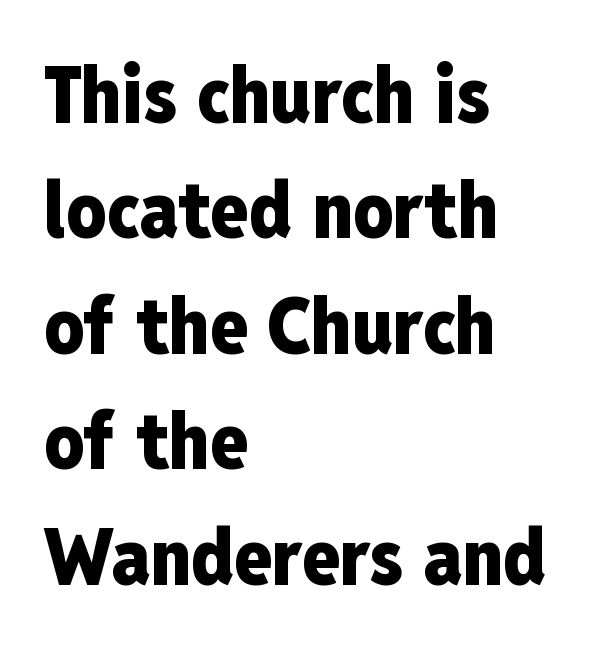
The image shows 78 px heavy, condensed sans-serif type, upright; set left-aligned, normal line spacing (1.48x), normal letter spacing, not underlined; low stroke contrast and a medium x-height.
